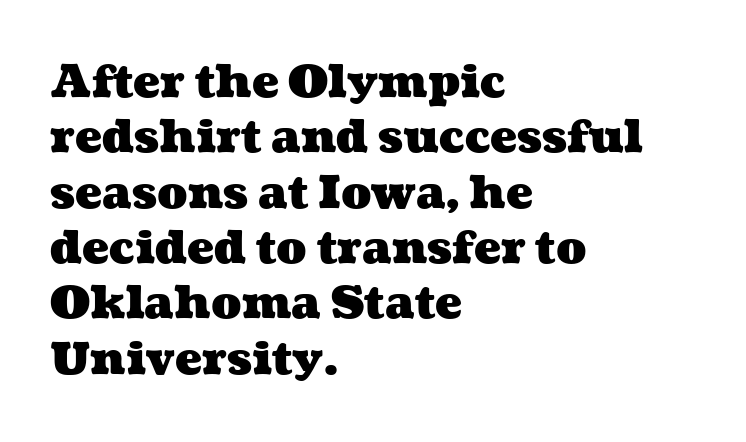
Bare-footed words on every line. This rendering uses left alignment, leaving the right contour irregular. Looks like regular typesetting: each glyph gets only the width it needs. Look at the tracking — it's just the regular setting, nothing added.
